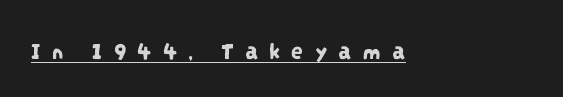
{"underline": "yes", "align": "left", "letter_spacing": "wide", "letter_spacing_em": 0.45, "glyph_px": 24}
